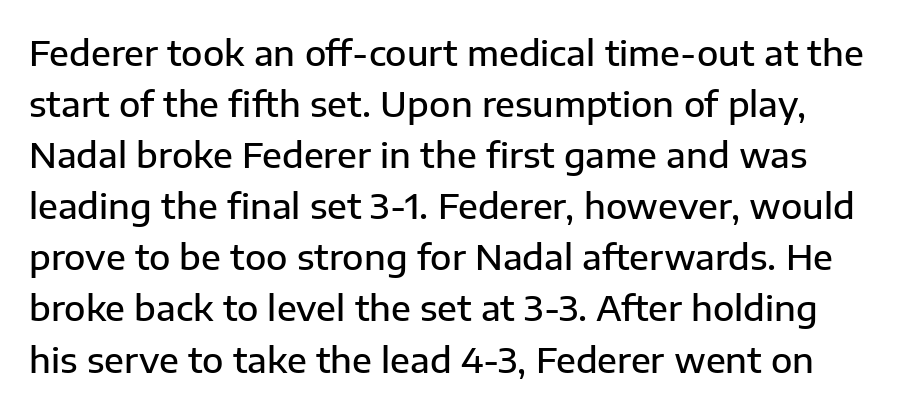
{"serif": "no", "italic": "no", "bold": "semi", "weight": "semibold", "width": "normal", "stroke_contrast": "low", "x_height": "medium", "monospaced": "no", "underline": "no", "line_spacing": "normal", "line_spacing_ratio": 1.46, "letter_spacing": "normal", "letter_spacing_em": 0.0, "glyph_px": 35}
